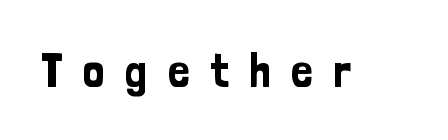
The face used here is proportionally spaced, like ordinary book or web type. You could only call the tracking loose — the letters float apart. Nobody drew a line under any word here. Does the type have serifs? No, each stem ends abruptly. The font's upright variant was chosen for this text.
